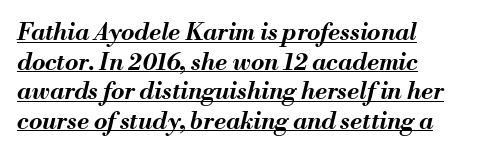
The image shows 24 px bold type, italic (leaning right); set left-aligned, line spacing 1.23x, normal letter spacing, underlined.
